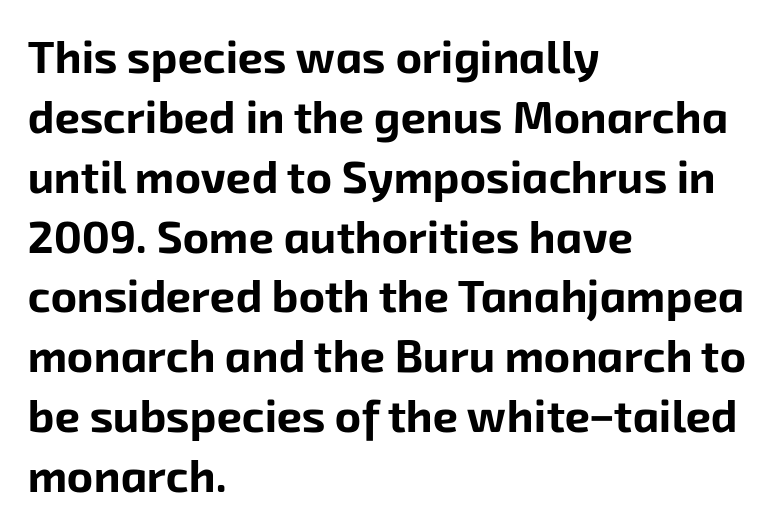
{"serif": "no", "bold": "yes", "weight": "bold", "width": "normal", "stroke_contrast": "low", "x_height": "medium", "monospaced": "no", "underline": "no", "align": "left", "line_spacing": "normal", "line_spacing_ratio": 1.33, "letter_spacing": "normal", "letter_spacing_em": 0.0, "glyph_px": 45}
